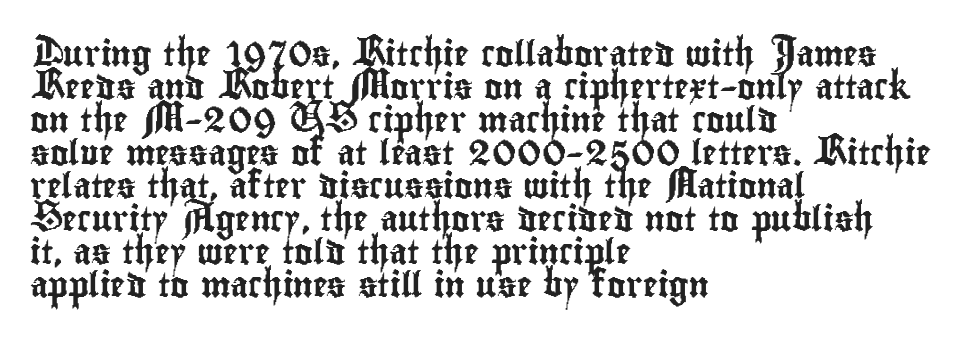
Every row of glyphs begins at an identical x-position on the left. Words appear dense and cohesive because spacing is normal. Unlike italic type, these characters show no tilt at all. Vertical spacing — default. Check under the words: just untouched page.
